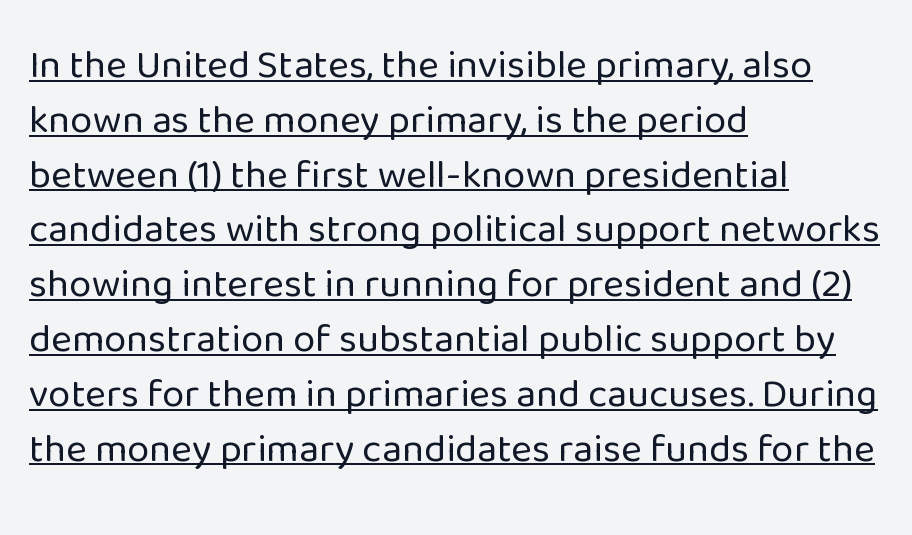
Q: Is the text bold? A: No.
Q: Is the text italic (slanted)? A: No, it is upright.
Q: Is the typeface a serif or a sans-serif typeface? A: Sans-serif.
Q: Is the text underlined? A: Yes.
Q: How is the paragraph aligned? A: Left-aligned.
Q: Is the spacing between letters normal or unusually wide? A: Normal.
Q: Is the spacing between lines tight, normal or loose? A: Normal.
Q: Width (condensed, normal, or wide)? A: Normal.
Q: Stroke contrast? A: Low.
Q: x-height? A: Medium.
Q: Monospaced? A: No.
